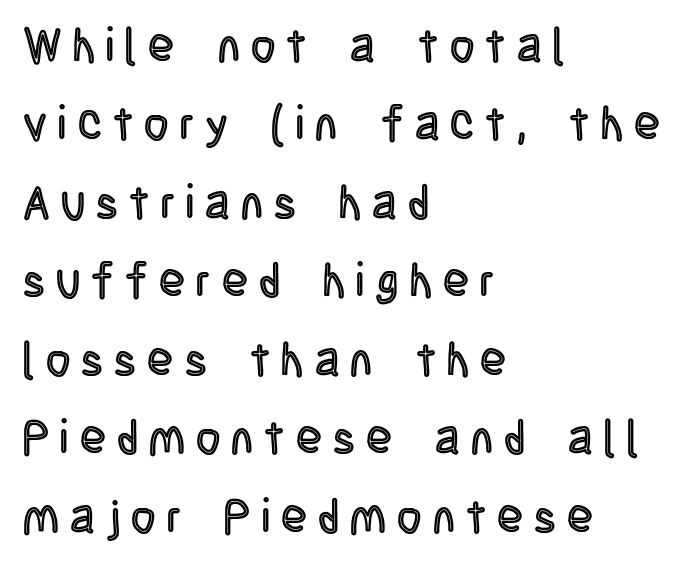
Posture: vertical. Short note: letters widely spaced. The strip under each line holds only bare page. Line starts are locked; line ends wander. Is this a fixed-width face? No — the glyphs have proportional, varying widths.
